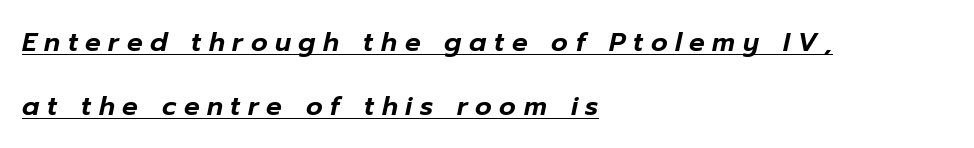
{"italic": "yes", "lean": "right", "slant_degrees": 12, "underline": "yes", "align": "left", "line_spacing": "loose", "line_spacing_ratio": 2.46, "letter_spacing": "wide", "letter_spacing_em": 0.29, "glyph_px": 26}
